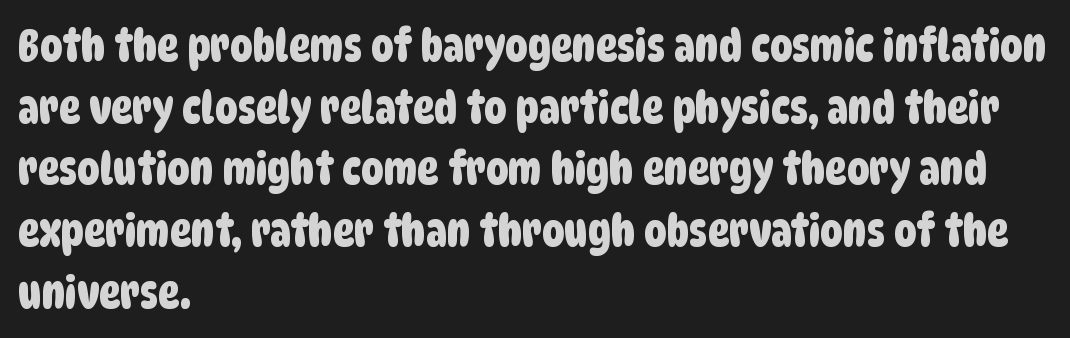
Decoration check: the copy has no underline. In terms of letterform style, serifs are entirely absent. This sample uses plain, unmodified letter spacing. The passage is arranged the way most books set body copy — flush left.
